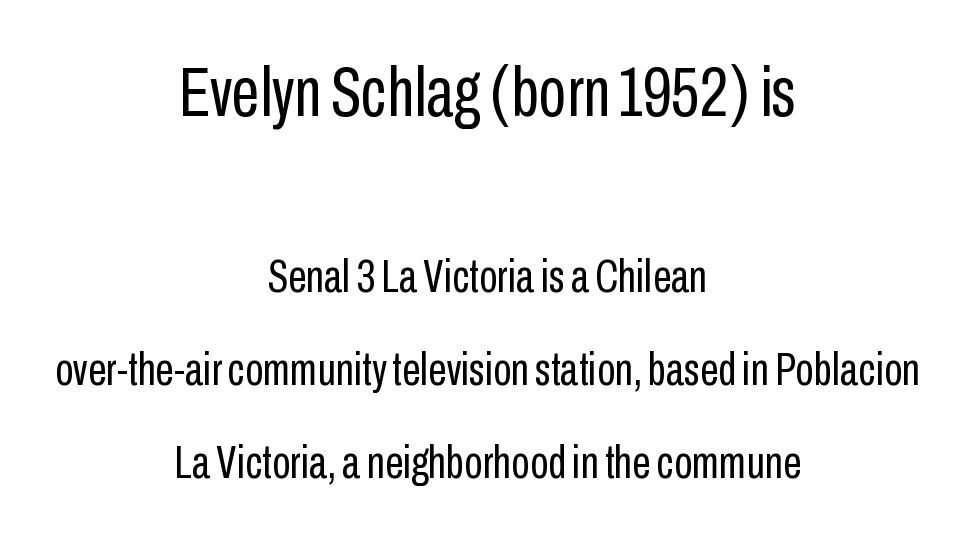
The image shows 71 px regular-weight, condensed sans-serif type, upright; set centered, loose line spacing (1.98x), normal letter spacing, not underlined; the first (top) block is 1.51x larger; low stroke contrast and a medium x-height.
